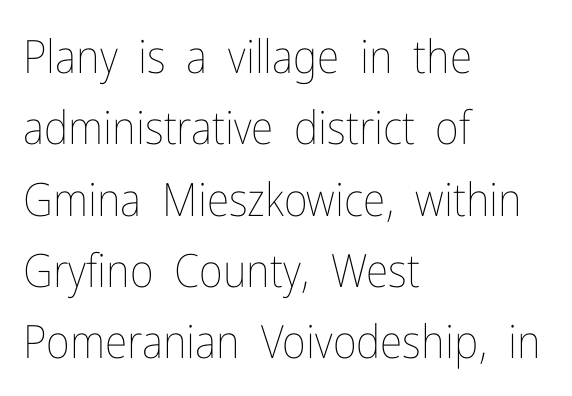
Q: Is the text bold? A: No.
Q: Is the text italic (slanted)? A: No, it is upright.
Q: Is the text underlined? A: No.
Q: How is the paragraph aligned? A: Left-aligned.
Q: Is the spacing between letters normal or unusually wide? A: Normal.
Q: Is the spacing between lines tight, normal or loose? A: Normal.
Q: Width (condensed, normal, or wide)? A: Condensed.
Q: Stroke contrast? A: Low.
Q: x-height? A: Medium.
Q: Monospaced? A: No.
